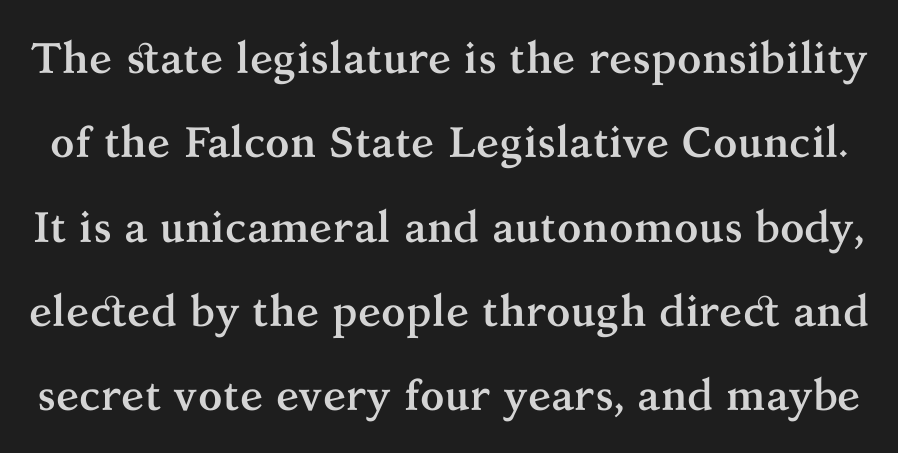
{"serif": "yes", "italic": "no", "bold": "yes", "weight": "semibold", "width": "normal", "stroke_contrast": "medium", "x_height": "medium", "monospaced": "no", "underline": "no", "line_spacing": "loose", "line_spacing_ratio": 1.96, "letter_spacing": "normal", "letter_spacing_em": 0.0, "glyph_px": 43}
